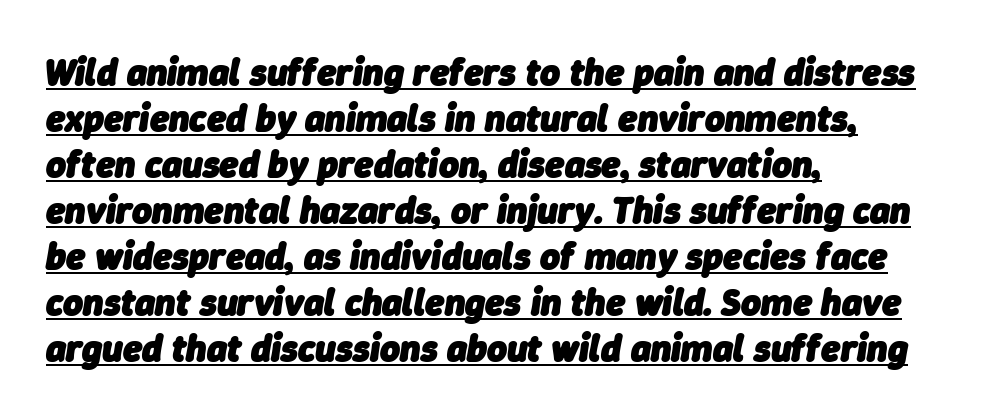
Caption: bold face, heavy strokes. The whole block is typeset with a tilt. Notice how the passage keeps a crisp vertical edge on the left only. The words here are underlined.
